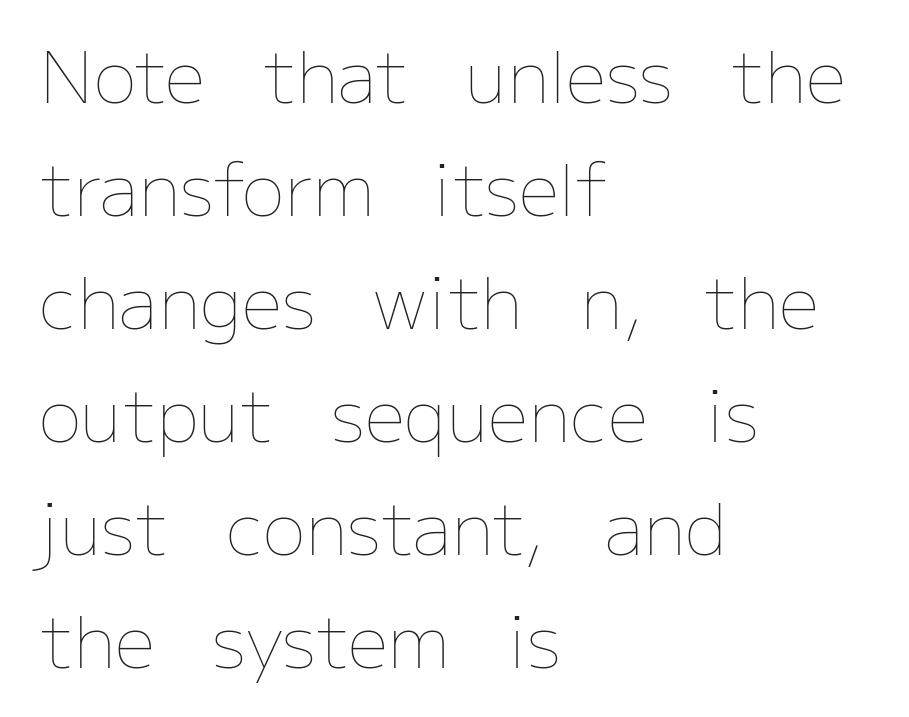
{"italic": "no", "bold": "no", "weight": "thin", "width": "normal", "stroke_contrast": "low", "x_height": "medium", "monospaced": "no", "underline": "no", "align": "left", "line_spacing": "normal", "line_spacing_ratio": 1.57, "letter_spacing": "normal", "letter_spacing_em": 0.0, "glyph_px": 72}
